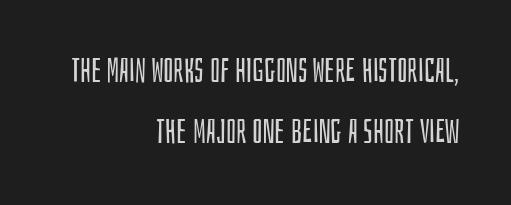
The image shows 33 px regular-weight, condensed sans-serif type, upright; set right-aligned, line spacing 1.86x, normal letter spacing, not underlined; low stroke contrast and a large x-height.
